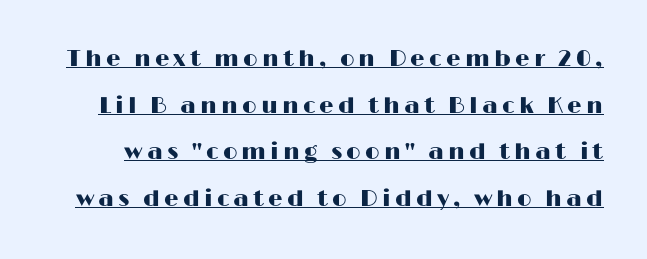
The image shows 23 px text type, upright; set loose line spacing (2.03x), underlined.
